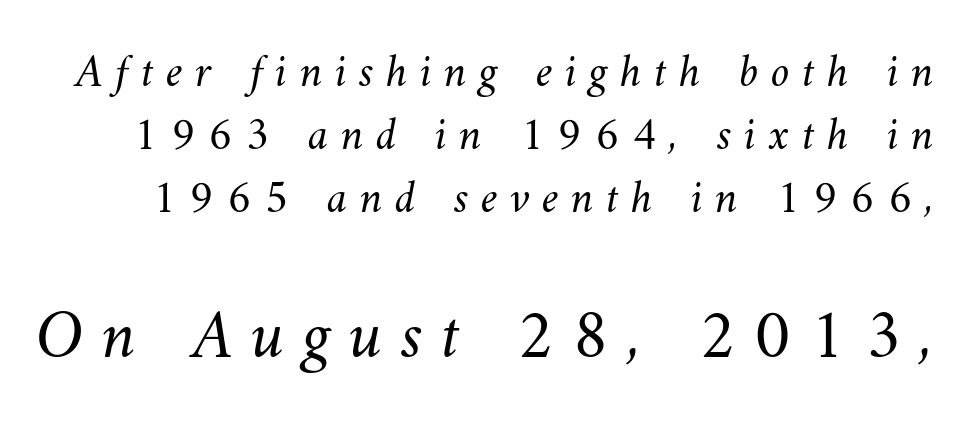
Successive baselines arrive at the customary interval. Each word looks stretched out because of the extra space between its letters. Each stroke keeps to a modest, everyday thickness or less. Lines of text with bare space underneath.
